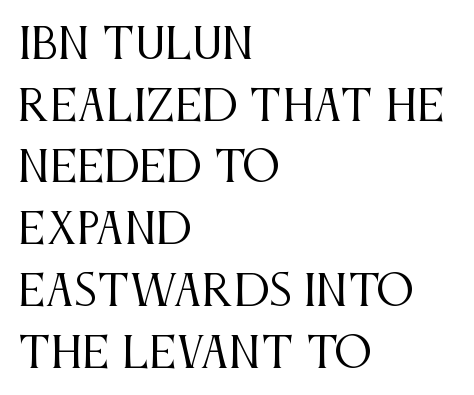
{"serif": "yes", "italic": "no", "bold": "no", "weight": "regular", "width": "condensed", "stroke_contrast": "medium", "x_height": "large", "monospaced": "no", "underline": "no", "align": "left", "line_spacing": "normal", "line_spacing_ratio": 1.47, "letter_spacing": "normal", "letter_spacing_em": 0.0, "glyph_px": 42}
